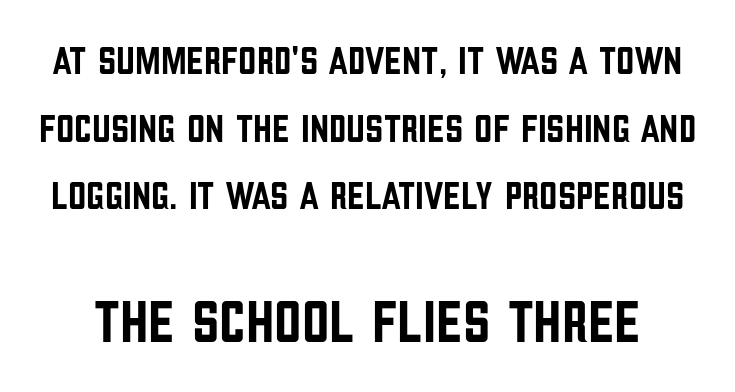
Italic: no, the glyphs are upright roman. Any mark beneath the type? The region is blank. Each letter keeps its own natural width here, so spacing adapts to shape. Examine the stroke ends and you'll find no serifs. Compared with typical paragraphs, the rows here are spaced about the same.
